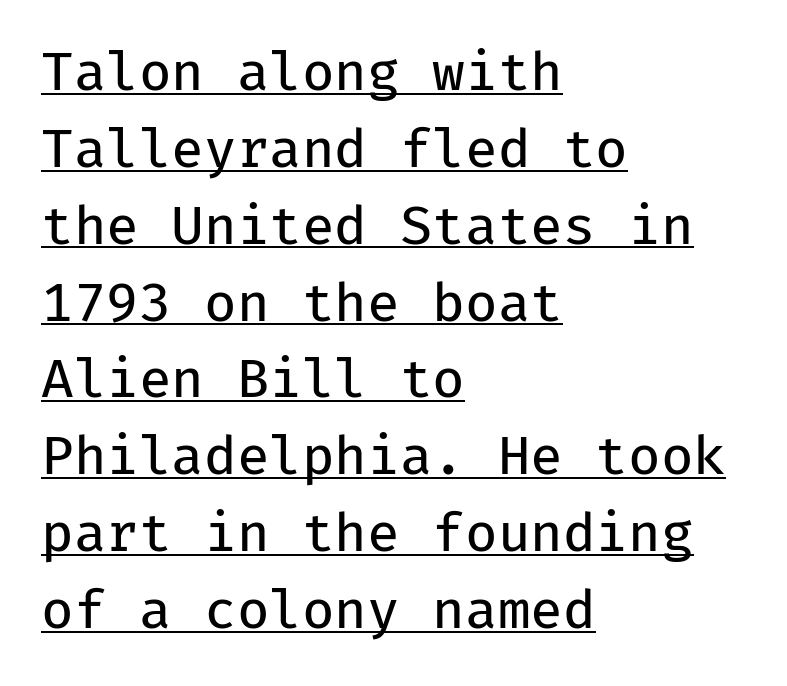
The image shows 53 px regular-weight sans-serif type, upright, monospaced; set left-aligned, normal line spacing (1.45x), normal letter spacing, underlined; low stroke contrast and a medium x-height.
